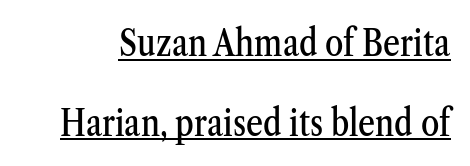
{"serif": "yes", "italic": "no", "width": "condensed", "stroke_contrast": "medium", "x_height": "medium", "monospaced": "no", "underline": "yes", "line_spacing": "loose", "line_spacing_ratio": 2.15, "letter_spacing": "normal", "letter_spacing_em": 0.0, "glyph_px": 37}
